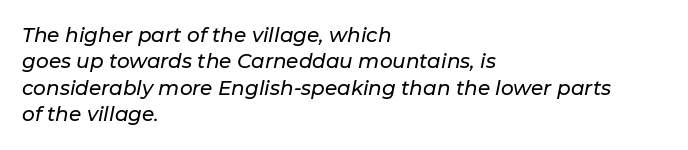
Q: Is the text italic (slanted)? A: Yes, it leans right by about 11 degrees.
Q: Is the text underlined? A: No.
Q: How is the paragraph aligned? A: Left-aligned.
Q: Is the spacing between letters normal or unusually wide? A: Normal.
Q: Is the spacing between lines tight, normal or loose? A: Normal.
